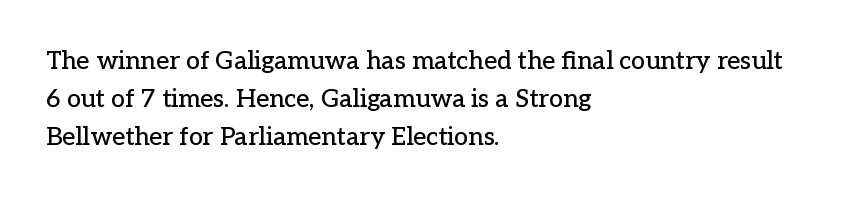
The image shows 25 px text type, upright; set left-aligned, normal line spacing (1.53x), normal letter spacing, not underlined.
